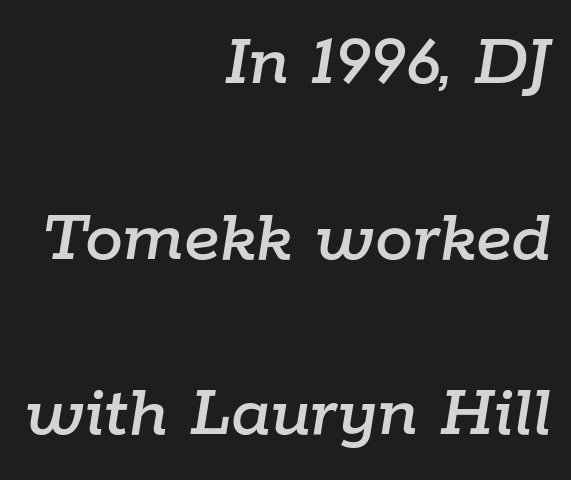
Q: Is the text italic (slanted)? A: Yes, it leans right by about 9 degrees.
Q: Is the text underlined? A: No.
Q: How is the paragraph aligned? A: Right-aligned.
Q: Is the spacing between letters normal or unusually wide? A: Normal.
Q: Is the spacing between lines tight, normal or loose? A: Loose.
Q: Width (condensed, normal, or wide)? A: Normal.
Q: Stroke contrast? A: Low.
Q: x-height? A: Medium.
Q: Monospaced? A: No.
